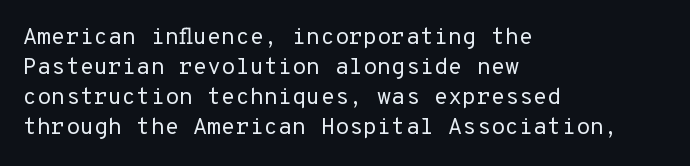
Q: Is the text bold? A: No.
Q: Is the text italic (slanted)? A: No, it is upright.
Q: Is the text underlined? A: No.
Q: How is the paragraph aligned? A: Left-aligned.
Q: Is the spacing between letters normal or unusually wide? A: Normal.
Q: Is the spacing between lines tight, normal or loose? A: Normal.
